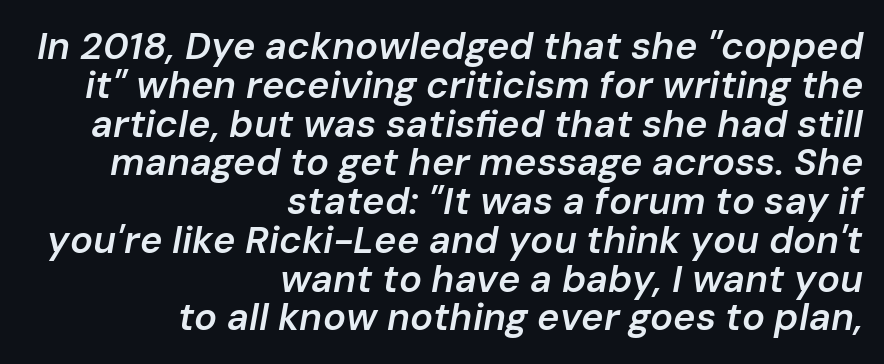
The image shows 38 px semibold type, italic (leaning right); set right-aligned, tight line spacing (1.02x), normal letter spacing, not underlined; low stroke contrast and a medium x-height.
